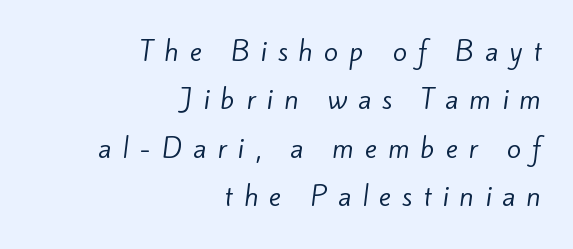
{"bold": "no", "underline": "no", "align": "right", "line_spacing_ratio": 1.86, "letter_spacing": "wide", "letter_spacing_em": 0.42, "glyph_px": 26}
